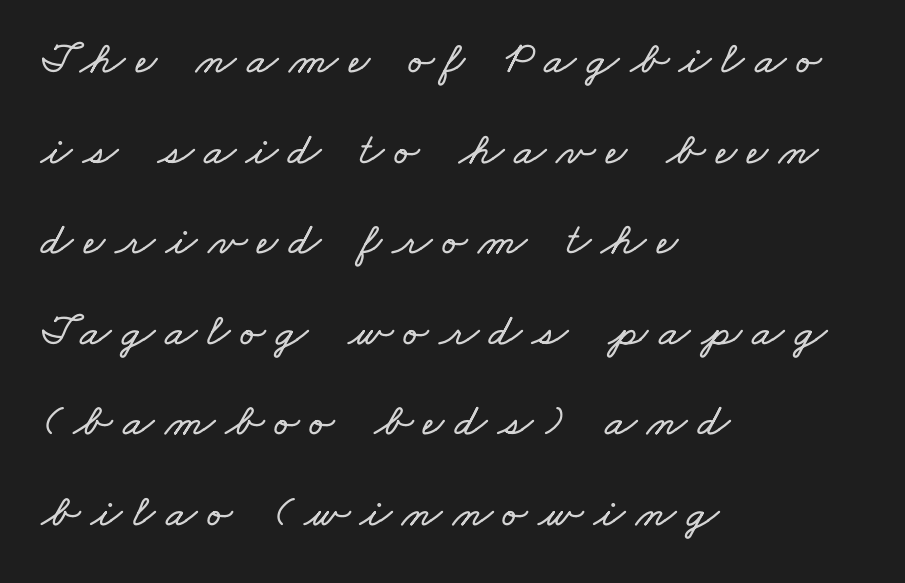
The image shows 46 px wide type; set left-aligned, loose line spacing (1.97x), unusually wide letter spacing (+0.23 em), not underlined; low stroke contrast and a small x-height.
